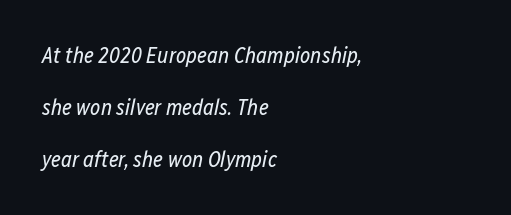
Q: Is the text bold? A: No.
Q: Is the text italic (slanted)? A: Yes, it leans right by about 12 degrees.
Q: Is the text underlined? A: No.
Q: How is the paragraph aligned? A: Left-aligned.
Q: Is the spacing between letters normal or unusually wide? A: Normal.
Q: Is the spacing between lines tight, normal or loose? A: Loose.
